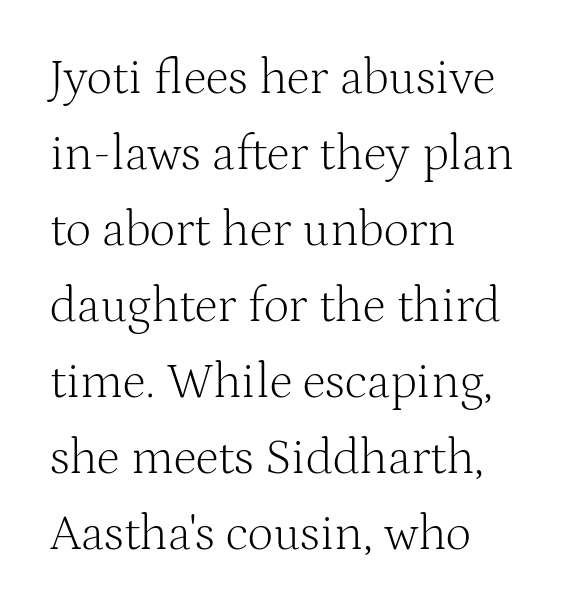
{"serif": "yes", "italic": "no", "bold": "no", "weight": "light", "width": "normal", "stroke_contrast": "medium", "x_height": "medium", "monospaced": "no", "underline": "no", "align": "left", "line_spacing": "normal", "line_spacing_ratio": 1.52, "letter_spacing": "normal", "letter_spacing_em": 0.0, "glyph_px": 50}
